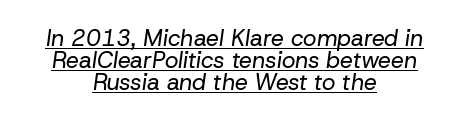
Q: Is the text bold? A: No.
Q: Is the text italic (slanted)? A: Yes, it leans right by about 8 degrees.
Q: Is the text underlined? A: Yes.
Q: How is the paragraph aligned? A: Centered.
Q: Is the spacing between letters normal or unusually wide? A: Normal.
Q: Is the spacing between lines tight, normal or loose? A: Tight.
